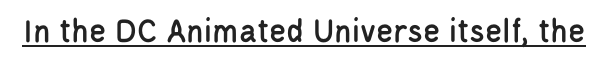
The image shows 35 px condensed sans-serif type, upright; set normal letter spacing, underlined; low stroke contrast and a large x-height.
